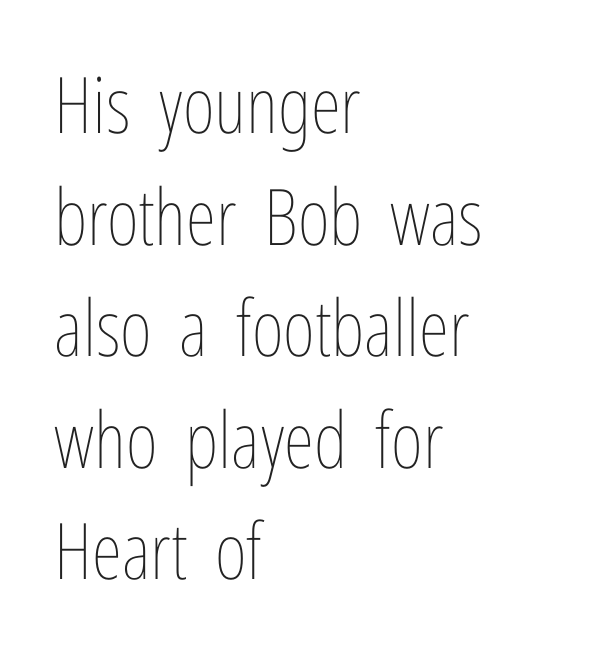
{"italic": "no", "bold": "no", "weight": "thin", "width": "condensed", "stroke_contrast": "low", "x_height": "medium", "monospaced": "no", "underline": "no", "align": "left", "line_spacing": "normal", "line_spacing_ratio": 1.43, "letter_spacing": "normal", "letter_spacing_em": 0.0, "glyph_px": 78}
